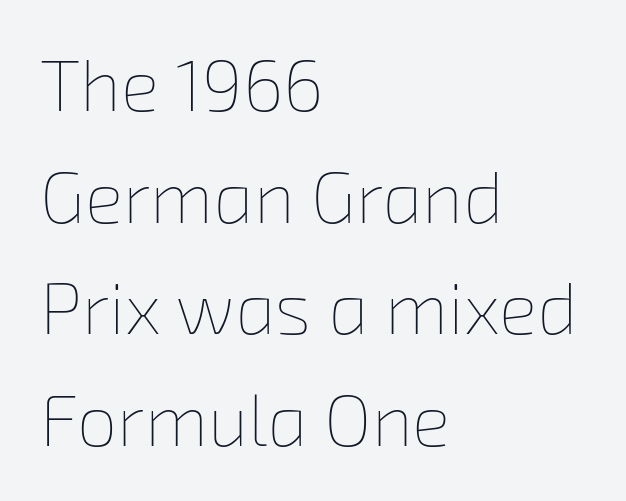
{"bold": "no", "weight": "thin", "width": "normal", "stroke_contrast": "low", "x_height": "medium", "monospaced": "no", "underline": "no", "align": "left", "line_spacing": "normal", "line_spacing_ratio": 1.55, "letter_spacing": "normal", "letter_spacing_em": 0.0, "glyph_px": 72}
